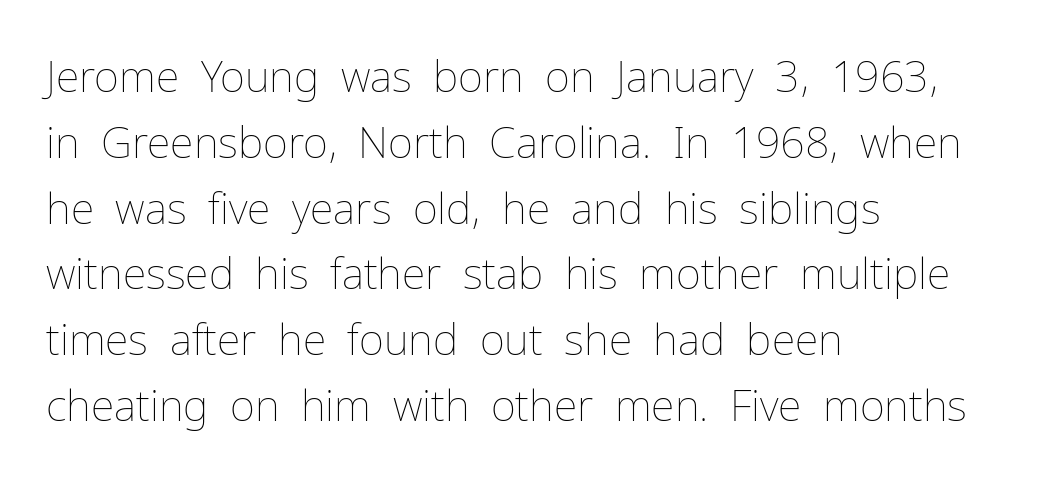
{"italic": "no", "bold": "no", "weight": "thin", "width": "normal", "stroke_contrast": "low", "x_height": "medium", "monospaced": "no", "underline": "no", "align": "left", "line_spacing": "normal", "line_spacing_ratio": 1.53, "letter_spacing": "normal", "letter_spacing_em": 0.0, "glyph_px": 43}
